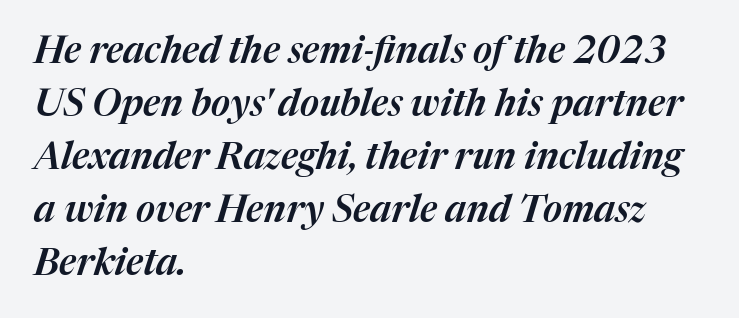
{"italic": "yes", "lean": "right", "slant_degrees": 17, "width": "normal", "stroke_contrast": "medium", "x_height": "medium", "monospaced": "no", "underline": "no", "align": "left", "line_spacing": "normal", "line_spacing_ratio": 1.43, "letter_spacing": "normal", "letter_spacing_em": 0.0, "glyph_px": 37}
